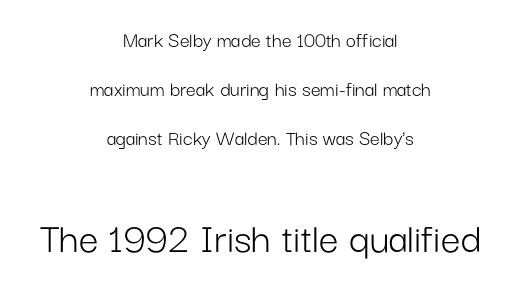
Vertical stems look standard width or narrower in stroke. Rows of type keep a wide berth in the vertical direction. Type size steps up from the first block to the second. Only glyphs here, with clear space below each row. Unlike italic type, these characters show no tilt at all.
